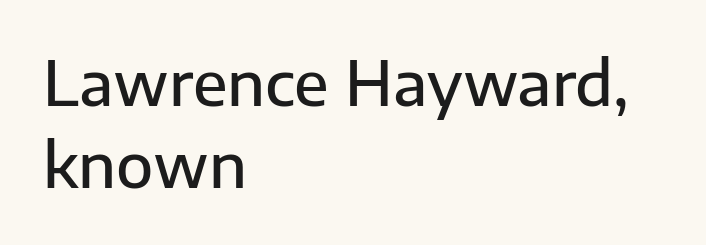
{"serif": "no", "italic": "no", "bold": "semi", "weight": "semibold", "width": "normal", "stroke_contrast": "low", "x_height": "medium", "monospaced": "no", "underline": "no", "align": "left", "line_spacing": "normal", "line_spacing_ratio": 1.34, "letter_spacing": "normal", "letter_spacing_em": 0.0, "glyph_px": 61}
